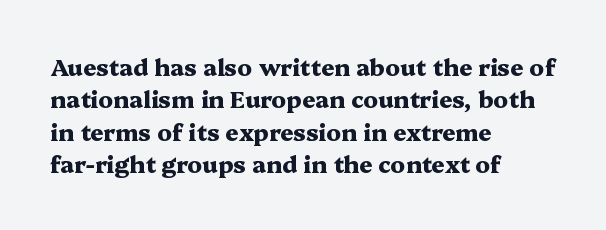
Q: Is the text bold? A: Yes.
Q: Is the text italic (slanted)? A: No, it is upright.
Q: Is the text underlined? A: No.
Q: How is the paragraph aligned? A: Left-aligned.
Q: Is the spacing between letters normal or unusually wide? A: Normal.
Q: Is the spacing between lines tight, normal or loose? A: Normal.
